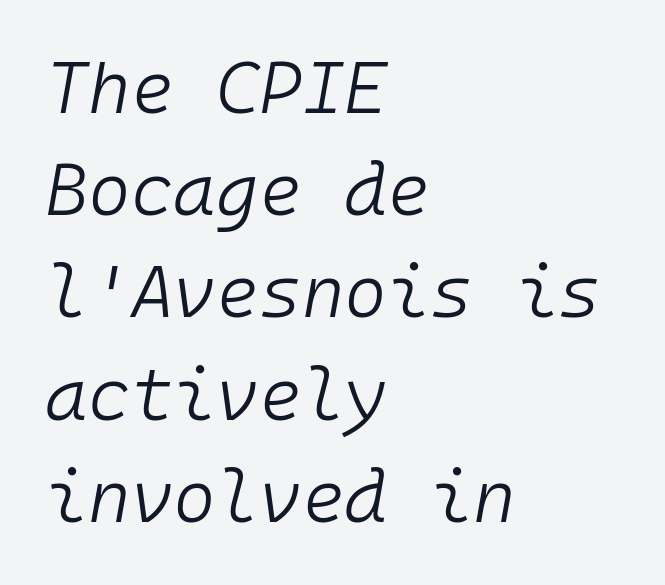
Unbolded letterforms with no extra heft. Characters follow at the spacing the type designer built in. A classic flush-left, rag-right setting is used for this passage. The words here are not underlined. Spacing verdict: monospaced, one width for all characters.
